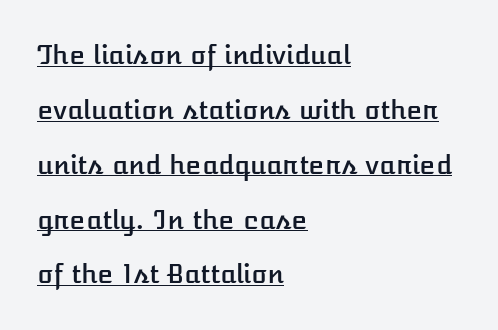
Q: Is the text italic (slanted)? A: No, it is upright.
Q: Is the text underlined? A: Yes.
Q: How is the paragraph aligned? A: Left-aligned.
Q: Is the spacing between letters normal or unusually wide? A: Normal.
Q: Is the spacing between lines tight, normal or loose? A: Loose.
